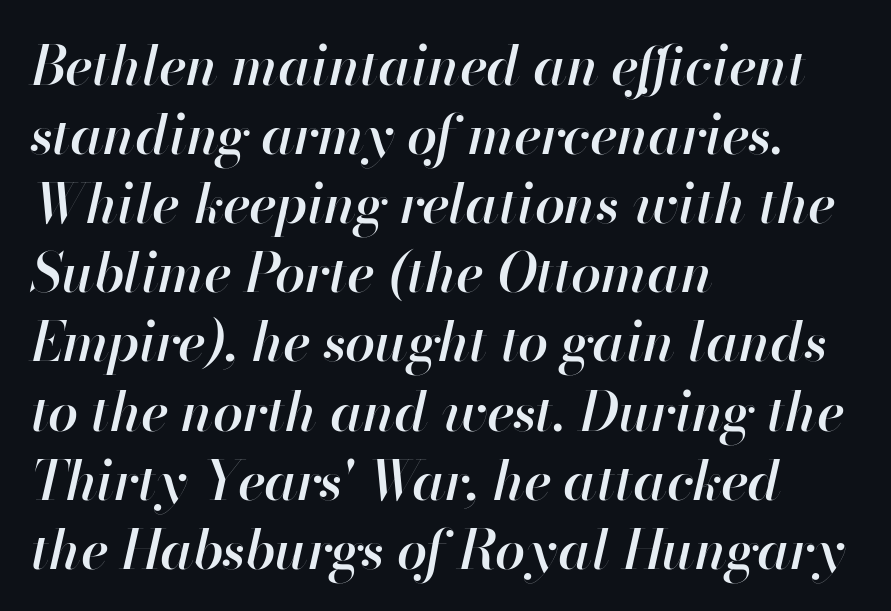
Do the characters align in a grid? No, the font is proportional. If you measured baseline to baseline, you'd find a middling distance. Each row of text sits above clean, open space. The lines are quadded left.
